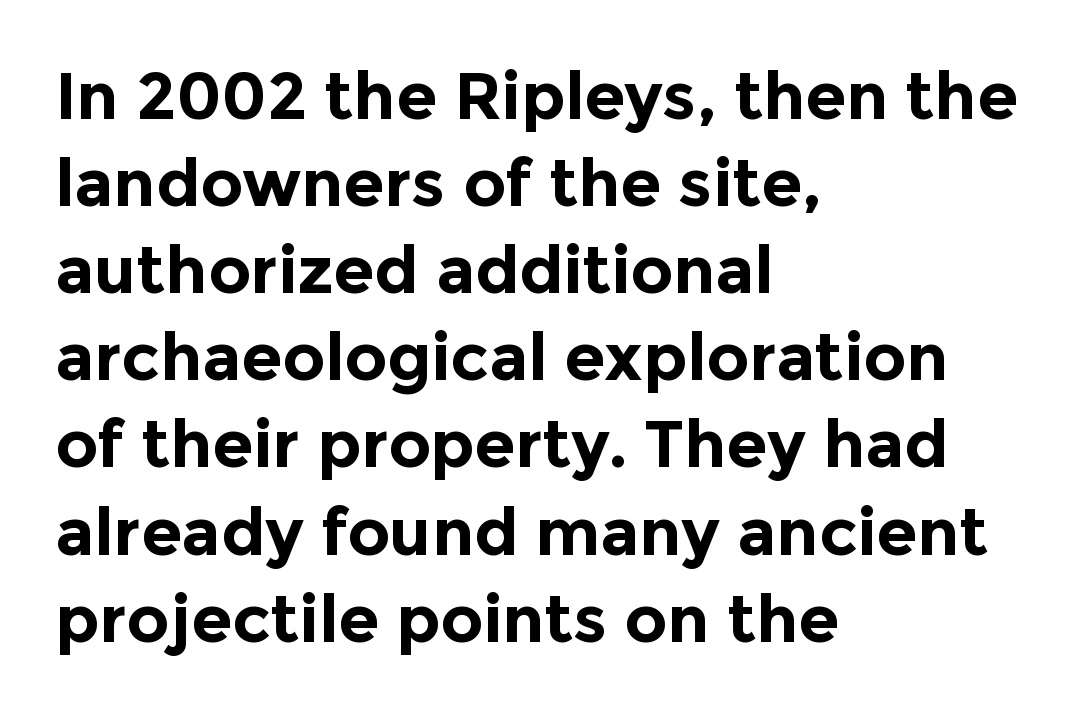
{"serif": "no", "italic": "no", "bold": "yes", "weight": "bold", "width": "normal", "x_height": "medium", "monospaced": "no", "underline": "no", "align": "left", "line_spacing": "normal", "line_spacing_ratio": 1.32, "letter_spacing": "normal", "letter_spacing_em": 0.0, "glyph_px": 66}
